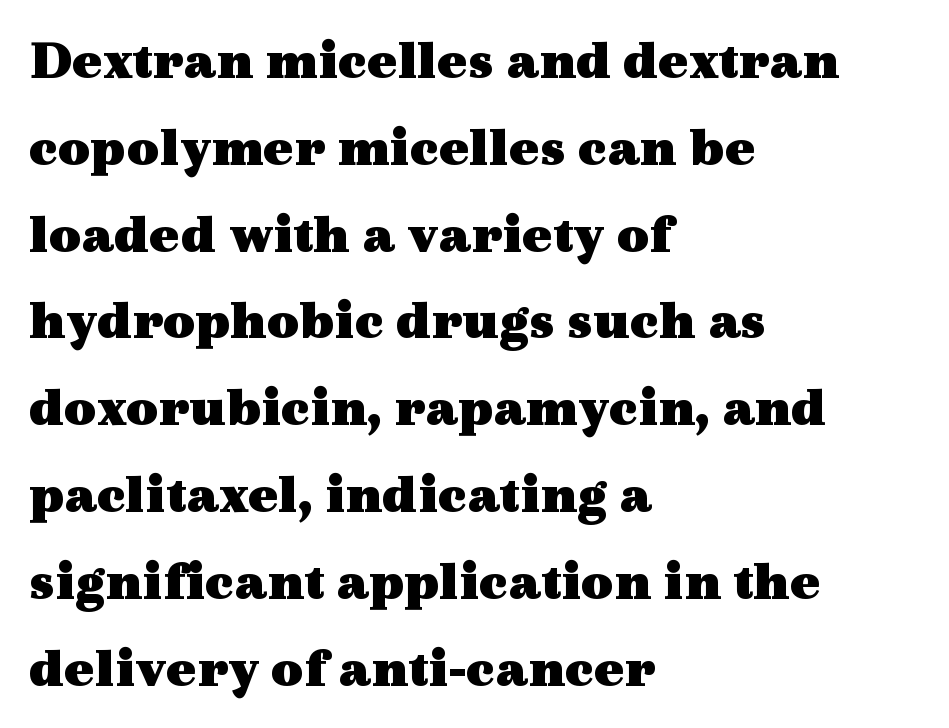
A bare baseline throughout the passage. Casual observation: everything's shoved over to the left. Vertically, the passage feels balanced, rows spaced as you'd expect. The specimen reads as upright at a glance. Spacing verdict: proportional, widths tailored to each character. The line texture is even and compact thanks to regular tracking.
